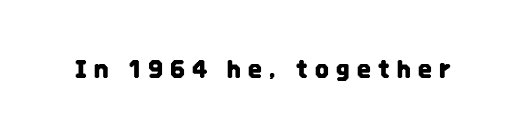
{"italic": "no", "underline": "no", "letter_spacing": "wide", "letter_spacing_em": 0.31, "glyph_px": 24}
